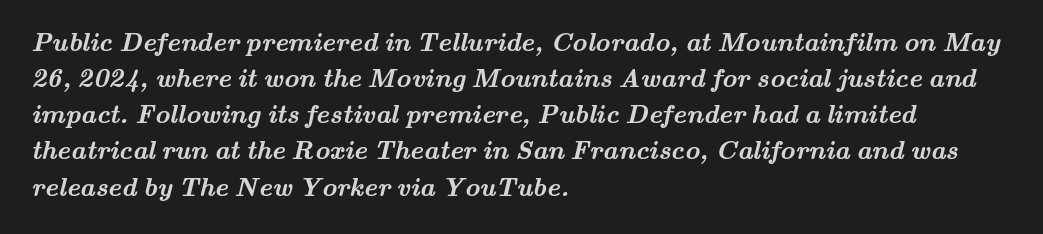
The image shows 26 px bold type; set left-aligned, normal line spacing (1.39x), normal letter spacing, not underlined.
